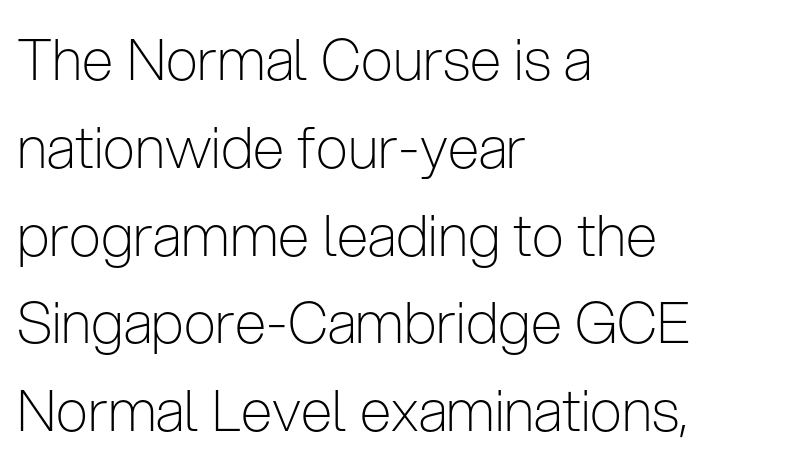
{"serif": "no", "italic": "no", "bold": "no", "weight": "light", "width": "condensed", "stroke_contrast": "low", "x_height": "medium", "monospaced": "no", "underline": "no", "align": "left", "line_spacing": "normal", "line_spacing_ratio": 1.54, "letter_spacing": "normal", "letter_spacing_em": 0.0, "glyph_px": 57}
